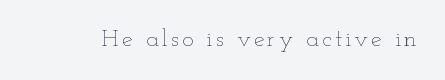
The image shows 24 px text type, upright; set not underlined.
